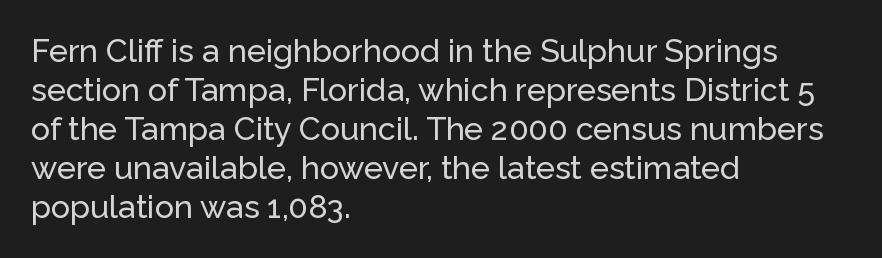
The passage shown is typed in a proportional face where columns would drift. Italic: no, the glyphs are upright roman. Lines of text with bare space underneath. Compared with a centered layout, this one pins lines to the left instead. Nothing sits at the stroke ends, so this counts as sans-serif. The rendering keeps characters at their native spacing.
